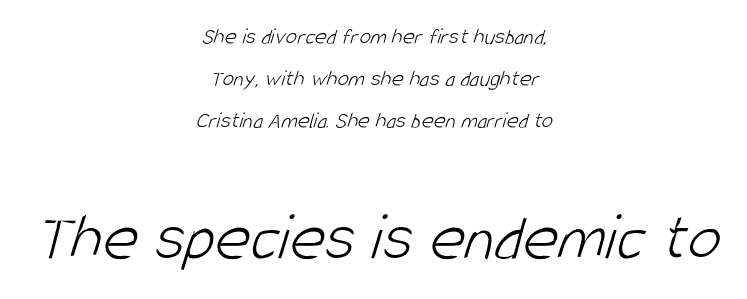
The image shows 68 px light, condensed sans-serif type; set centered, line spacing 1.82x, normal letter spacing, not underlined; the second (bottom) block is 2.96x larger; low stroke contrast and a large x-height.
